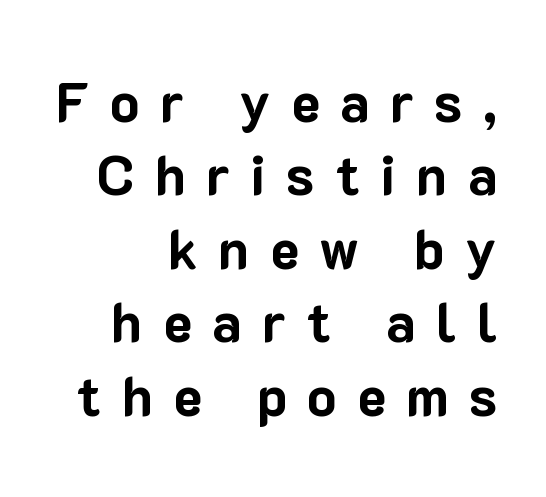
The image shows 54 px bold sans-serif type, upright; set right-aligned, normal line spacing (1.36x), unusually wide letter spacing (+0.38 em), not underlined; low stroke contrast and a medium x-height.
